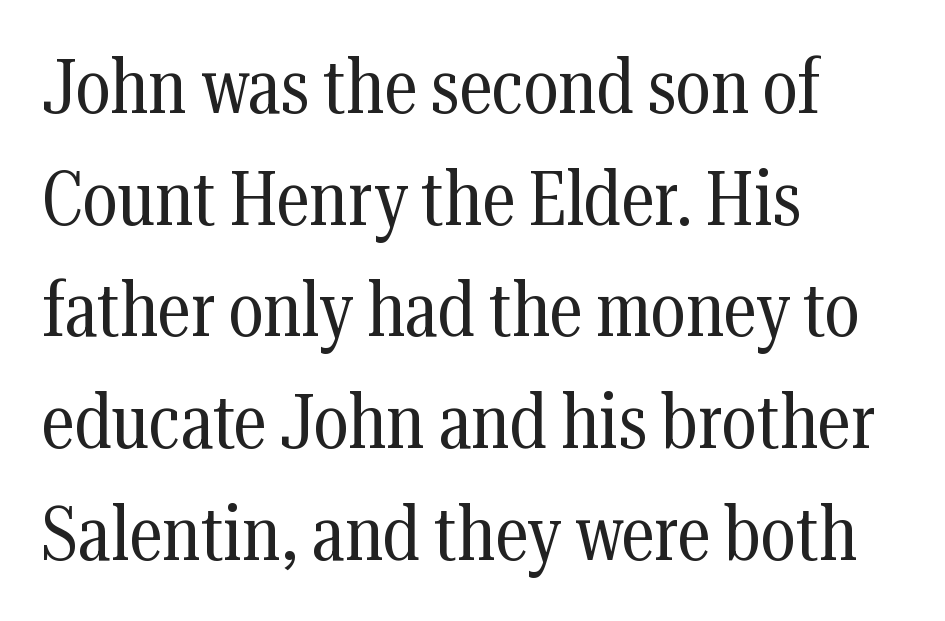
Layout note: lines flush left. Looks like regular typesetting: each glyph gets only the width it needs. Classification — serif. Words appear dense and cohesive because spacing is normal.
